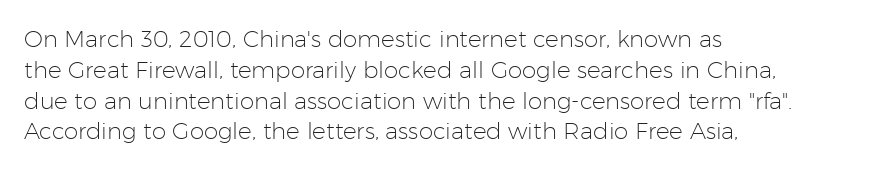
The image shows 23 px text type, upright; set left-aligned, normal line spacing (1.34x), normal letter spacing, not underlined.
